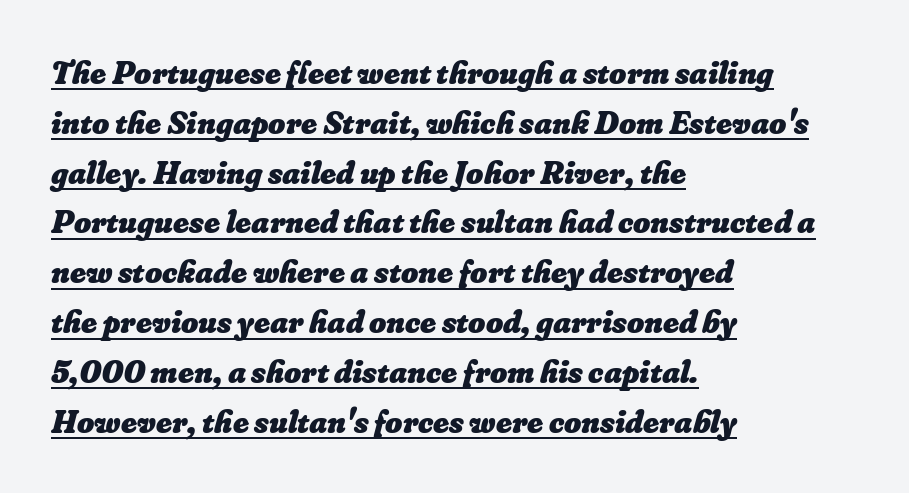
{"bold": "yes", "weight": "heavy", "width": "normal", "stroke_contrast": "low", "x_height": "small", "monospaced": "no", "underline": "yes", "align": "left", "line_spacing": "normal", "line_spacing_ratio": 1.51, "letter_spacing": "normal", "letter_spacing_em": 0.0, "glyph_px": 33}
